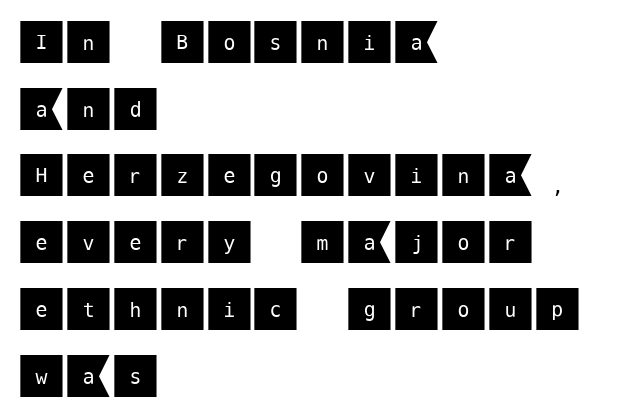
How are the letters spaced? Ordinarily, with no added tracking. If you measured baseline to baseline, you'd find a middling distance. Glance below the letters and you will spot only blank space. The letters stand straight up with perfectly vertical stems. The letters carry no serifs — their stems end cleanly without finishing strokes. A classic flush-left, rag-right setting is used for this passage.
